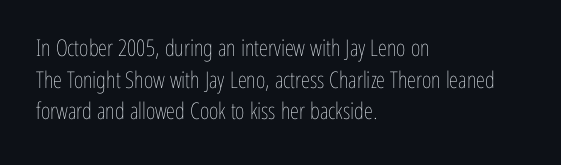
The image shows 23 px text type, upright; set left-aligned, normal line spacing (1.37x), normal letter spacing, not underlined.
